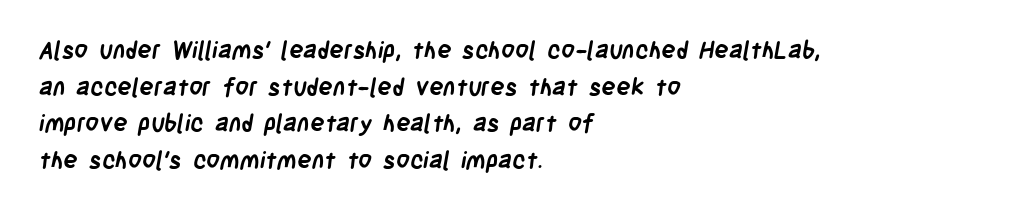
Q: Is the text bold? A: Yes.
Q: Is the text underlined? A: No.
Q: How is the paragraph aligned? A: Left-aligned.
Q: Is the spacing between letters normal or unusually wide? A: Normal.
Q: Is the spacing between lines tight, normal or loose? A: Normal.
